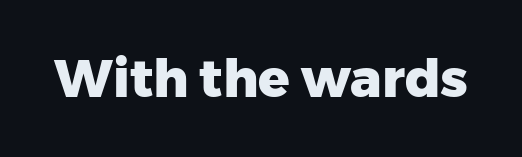
{"serif": "no", "italic": "no", "bold": "yes", "weight": "heavy", "width": "normal", "stroke_contrast": "low", "x_height": "medium", "monospaced": "no", "underline": "no", "letter_spacing": "normal", "letter_spacing_em": 0.0, "glyph_px": 52}
